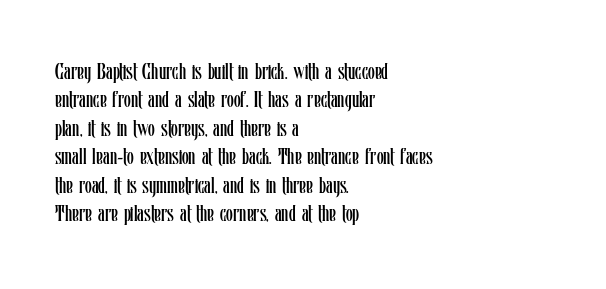
Rule under the text: the space is simply empty. Honestly, the letter spacing is just normal — you wouldn't notice it. The font's upright variant was chosen for this text. The strokes are not fattened; the text isn't bold. Layout note: lines flush left. The designer left line spacing at the default.
